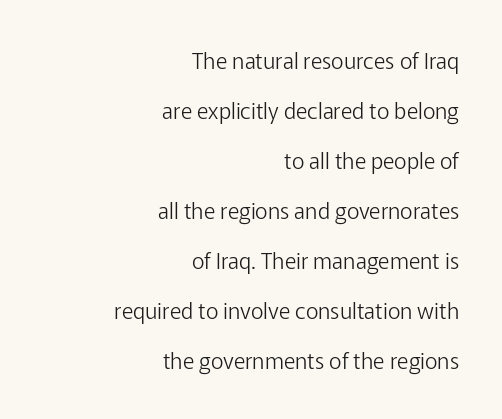
The image shows 22 px text type, upright; set right-aligned, loose line spacing (2.27x), normal letter spacing, not underlined.
